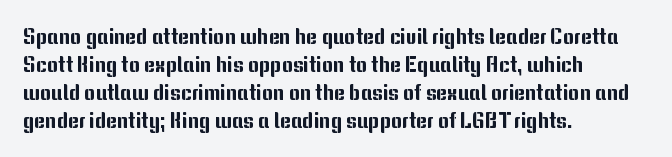
{"italic": "no", "underline": "no", "align": "left", "line_spacing": "normal", "line_spacing_ratio": 1.34, "letter_spacing": "normal", "letter_spacing_em": 0.0, "glyph_px": 21}
